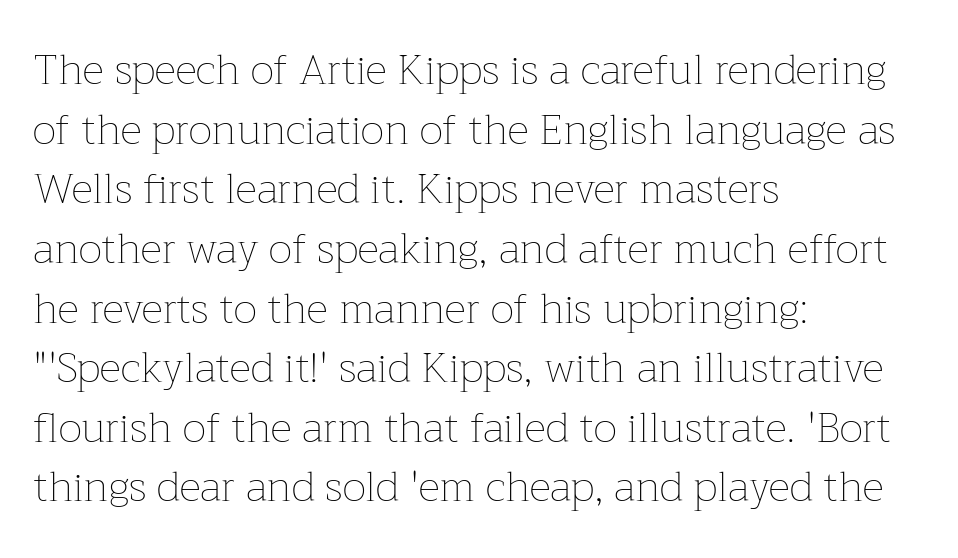
Does the lettering tilt? It doesn't — this is upright. Do the characters align in a grid? No, the font is proportional. Here the glyphs are tracked normally, forming tight word shapes. A student would call this left alignment; a typographer would say flush left, rag right. Each row of text sits above clean, open space.
